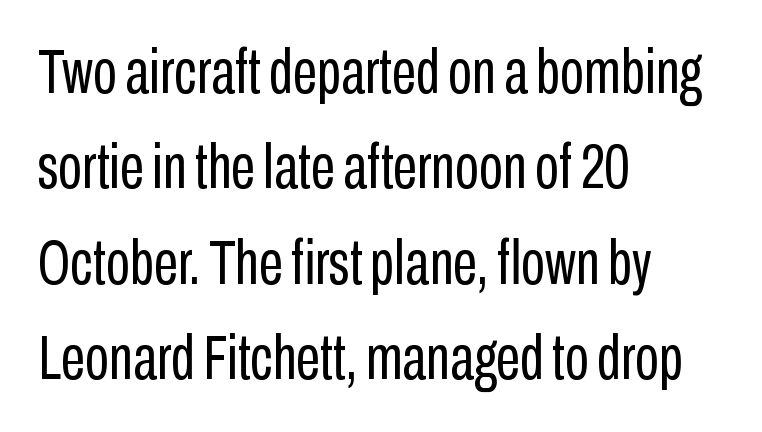
The weight tops out at a normal text grade. The lines are quadded left. Notice how the stems are strictly vertical — no italics here. Does the type have serifs? No, each stem ends abruptly. Each word holds together tightly as a unit, with standard inter-letter gaps. Here the designer chose a conventional face with non-uniform glyph widths.
